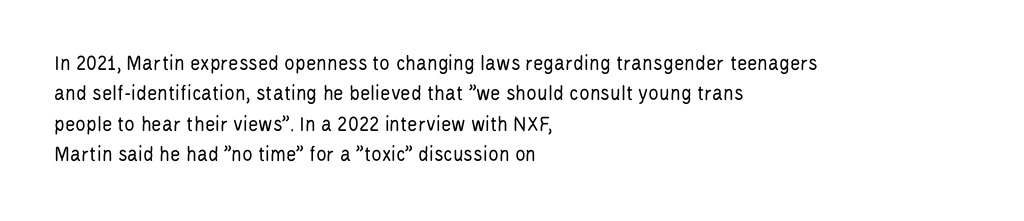
{"italic": "no", "bold": "no", "underline": "no", "align": "left", "line_spacing": "normal", "line_spacing_ratio": 1.38, "letter_spacing": "normal", "letter_spacing_em": 0.0, "glyph_px": 22}
